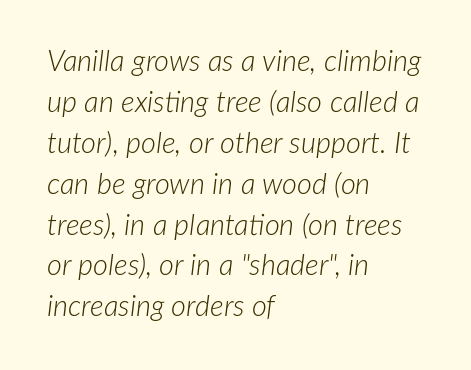
{"italic": "yes", "lean": "right", "slant_degrees": 7, "bold": "no", "weight": "light", "width": "normal", "stroke_contrast": "low", "x_height": "medium", "monospaced": "no", "underline": "no", "align": "left", "line_spacing": "normal", "line_spacing_ratio": 1.41, "letter_spacing": "normal", "letter_spacing_em": 0.0, "glyph_px": 29}
